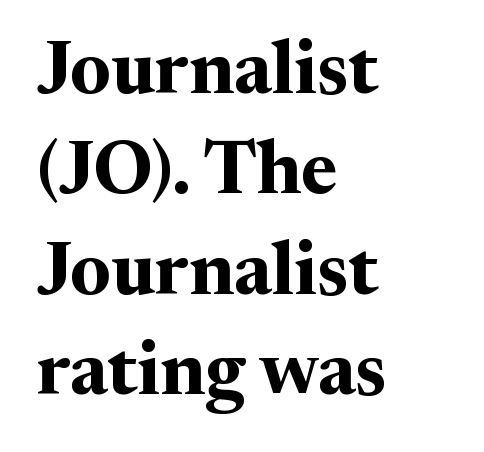
Q: Is the text bold? A: Yes.
Q: Is the text italic (slanted)? A: No, it is upright.
Q: Is the typeface a serif or a sans-serif typeface? A: Serif.
Q: Is the text underlined? A: No.
Q: How is the paragraph aligned? A: Left-aligned.
Q: Is the spacing between letters normal or unusually wide? A: Normal.
Q: Is the spacing between lines tight, normal or loose? A: Normal.
Q: Width (condensed, normal, or wide)? A: Normal.
Q: Stroke contrast? A: Medium.
Q: x-height? A: Medium.
Q: Monospaced? A: No.
